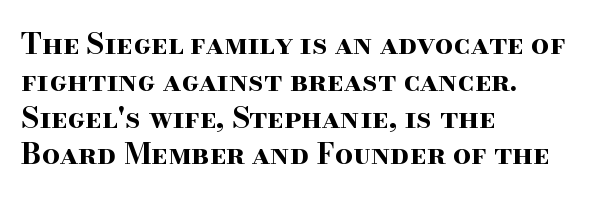
The passage shown stacks its lines at a standard gap. You'd pick this weight for a headline — it's a proper bold. A roman cut, with each character standing at attention. The letters sit at their default tracking, neither squeezed nor spread. Do the characters align in a grid? No, the font is proportional.
